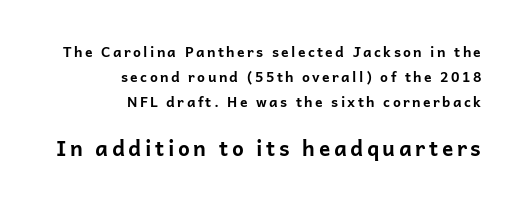
{"italic": "no", "bold": "yes", "underline": "no", "align": "right", "line_spacing_ratio": 1.78, "larger_block": "second", "size_ratio": 1.5, "glyph_px": 21}
